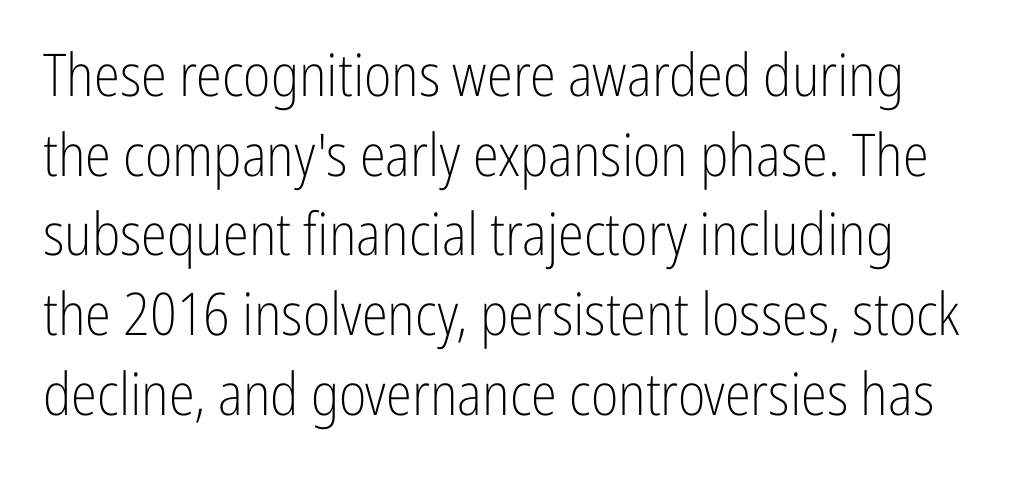
{"serif": "no", "italic": "no", "bold": "no", "weight": "light", "width": "condensed", "stroke_contrast": "low", "x_height": "medium", "monospaced": "no", "underline": "no", "line_spacing": "normal", "line_spacing_ratio": 1.35, "letter_spacing": "normal", "letter_spacing_em": 0.0, "glyph_px": 59}
